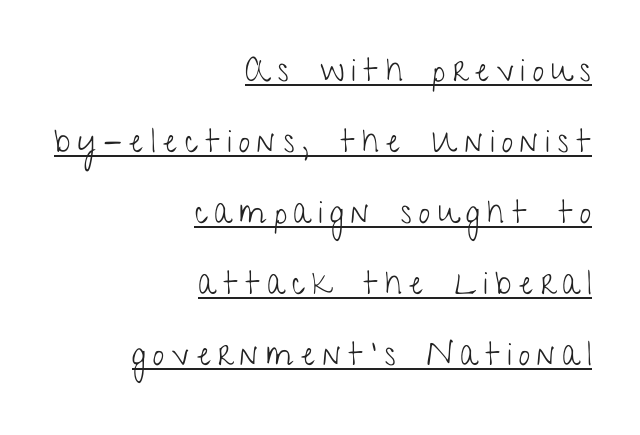
Q: Is the text bold? A: No.
Q: Is the text italic (slanted)? A: No, it is upright.
Q: Is the typeface a serif or a sans-serif typeface? A: Sans-serif.
Q: Is the text underlined? A: Yes.
Q: How is the paragraph aligned? A: Right-aligned.
Q: Is the spacing between letters normal or unusually wide? A: Unusually wide.
Q: Is the spacing between lines tight, normal or loose? A: Loose.
Q: Width (condensed, normal, or wide)? A: Condensed.
Q: Stroke contrast? A: Low.
Q: x-height? A: Medium.
Q: Monospaced? A: No.
